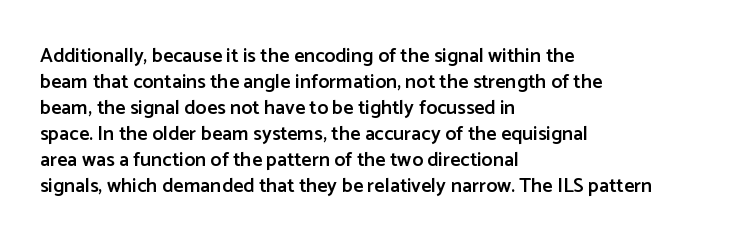
Is there any slant? The stems are plumb. In terms of letterspacing, this is plain default setting. The baseline area is clear. The passage is arranged the way most books set body copy — flush left.
